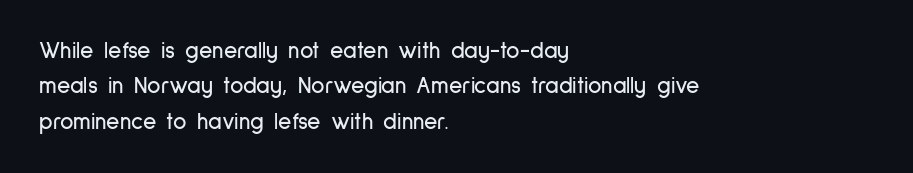
Nope, not italic — everything's standing straight. Words appear dense and cohesive because spacing is normal. The baseline area is clear. These lines sit exactly where default settings would place them. The compositor pushed each line to the left boundary.
